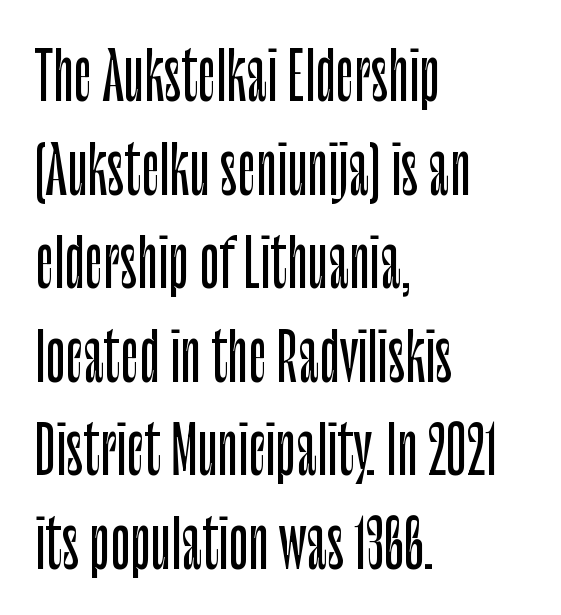
{"serif": "no", "italic": "no", "width": "condensed", "stroke_contrast": "low", "x_height": "large", "monospaced": "no", "underline": "no", "align": "left", "line_spacing": "normal", "line_spacing_ratio": 1.44, "letter_spacing": "normal", "letter_spacing_em": 0.0, "glyph_px": 65}
